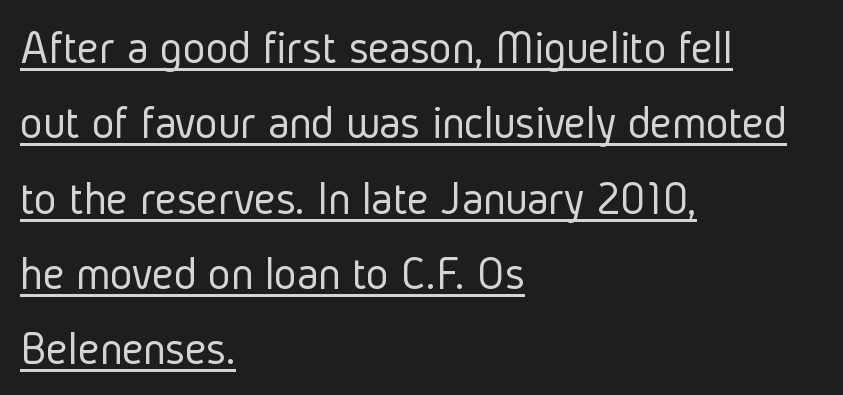
The image shows 48 px light, condensed sans-serif type, upright; set left-aligned, normal line spacing (1.57x), normal letter spacing, underlined; low stroke contrast and a medium x-height.
